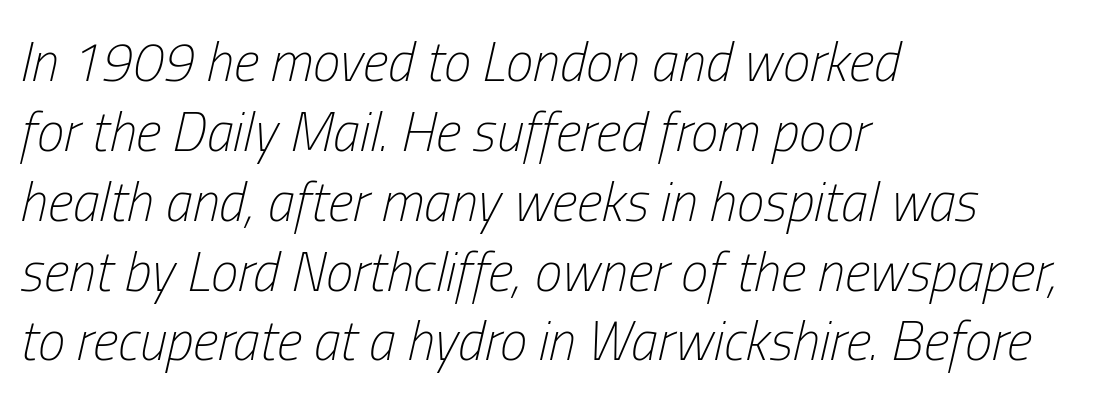
The image shows 55 px light, condensed type, italic (leaning right); set left-aligned, normal line spacing (1.27x), normal letter spacing, not underlined; low stroke contrast and a medium x-height.
